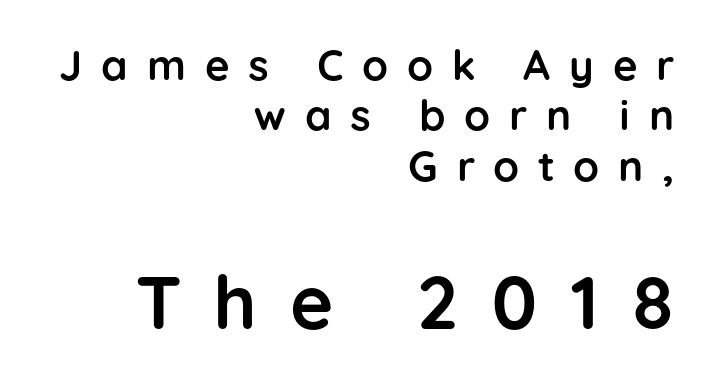
A student would call this right alignment; a typographer would say flush right, rag left. The designer went with a sans here, leaving each stem footless. Students, this is bold: see how much ink each stroke carries. Tracking here is generous; glyphs stand well apart from one another. The space beneath each line is pristine and unruled. Caption: upper text group reduced, lower text group enlarged.
